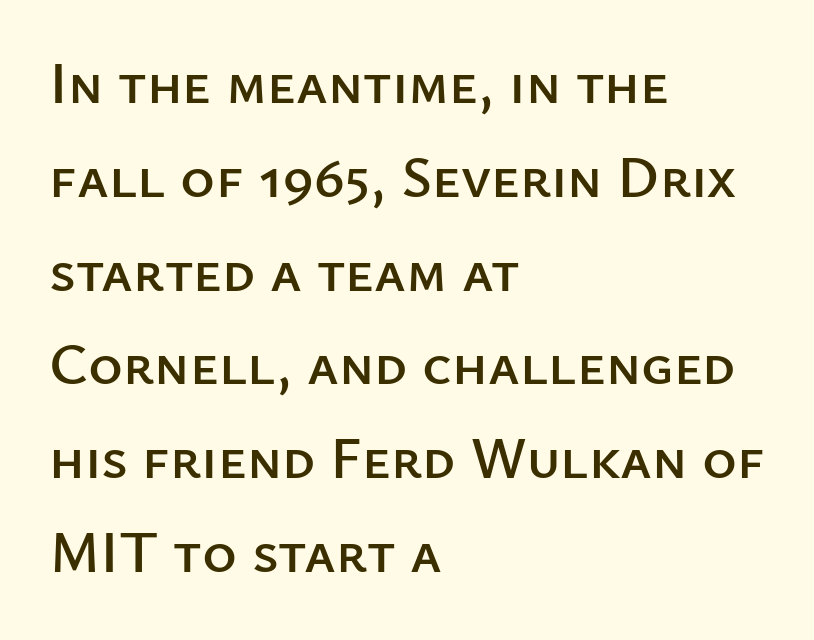
Q: Is the text italic (slanted)? A: No, it is upright.
Q: Is the typeface a serif or a sans-serif typeface? A: Sans-serif.
Q: Is the text underlined? A: No.
Q: How is the paragraph aligned? A: Left-aligned.
Q: Is the spacing between letters normal or unusually wide? A: Normal.
Q: Is the spacing between lines tight, normal or loose? A: Normal.
Q: Width (condensed, normal, or wide)? A: Normal.
Q: Stroke contrast? A: Low.
Q: x-height? A: Medium.
Q: Monospaced? A: No.
